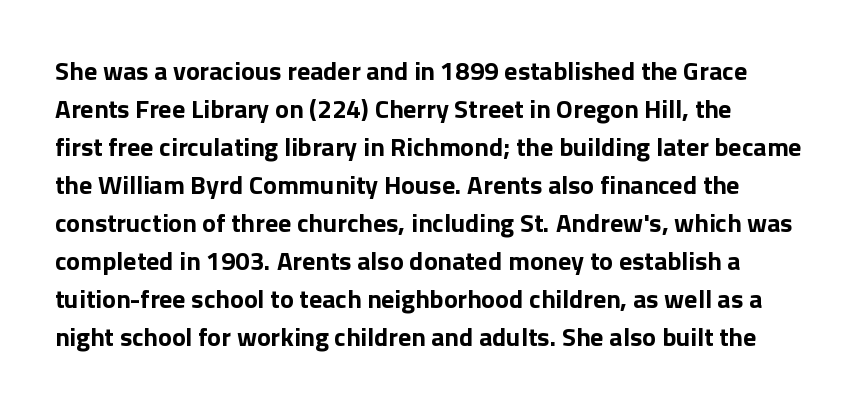
{"italic": "no", "bold": "yes", "underline": "no", "line_spacing": "normal", "line_spacing_ratio": 1.46, "letter_spacing": "normal", "letter_spacing_em": 0.0, "glyph_px": 26}
